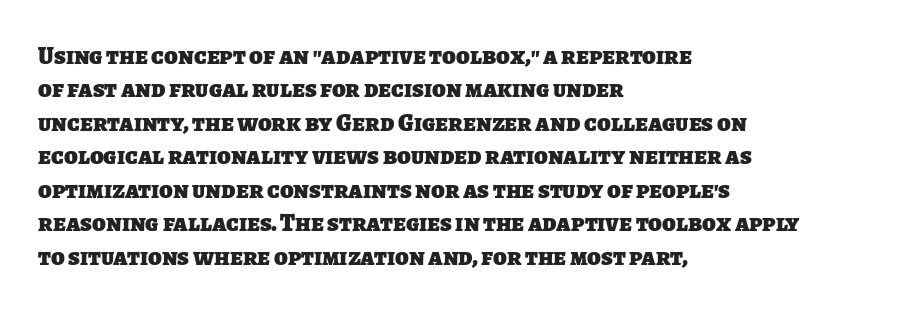
The image shows 25 px bold type; set left-aligned, normal line spacing (1.34x), normal letter spacing, not underlined.
